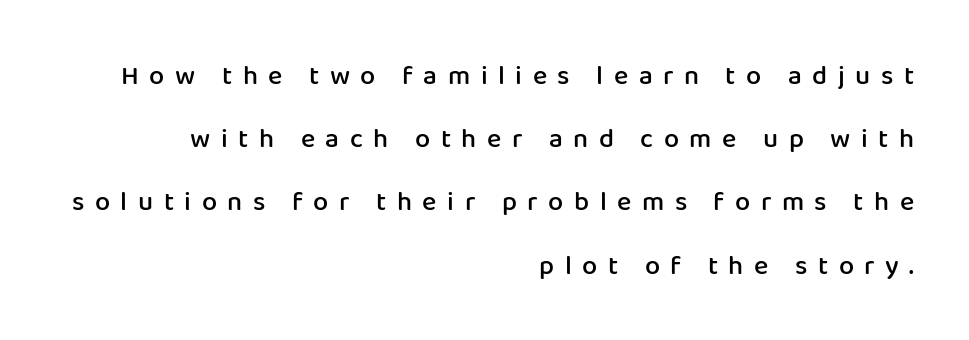
The image shows 27 px text type, upright; set right-aligned, loose line spacing (2.34x), unusually wide letter spacing (+0.39 em), not underlined.
